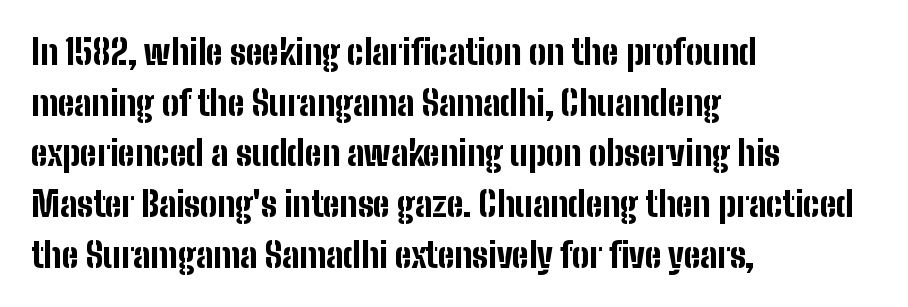
The image shows 34 px bold, condensed sans-serif type, upright; set left-aligned, normal line spacing (1.49x), normal letter spacing, not underlined; low stroke contrast and a medium x-height.
